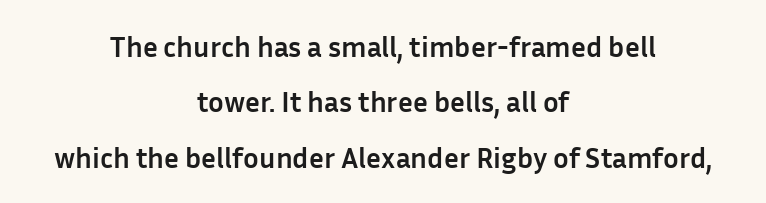
The image shows 29 px semibold sans-serif type, upright; set centered, loose line spacing (1.91x), normal letter spacing, not underlined; low stroke contrast and a medium x-height.
